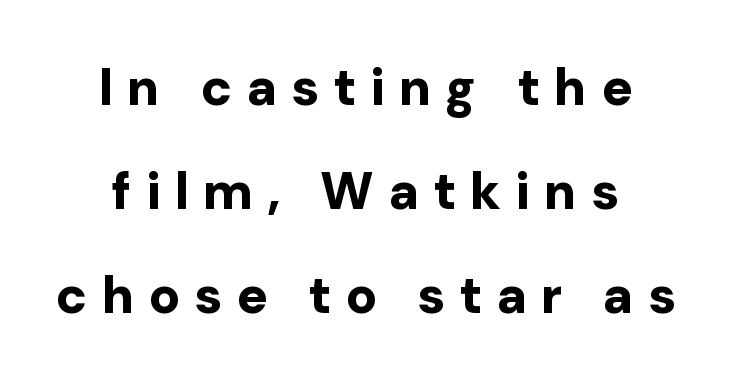
{"serif": "no", "italic": "no", "bold": "yes", "weight": "bold", "width": "normal", "stroke_contrast": "low", "x_height": "medium", "monospaced": "no", "underline": "no", "line_spacing": "loose", "line_spacing_ratio": 2.0, "letter_spacing": "wide", "letter_spacing_em": 0.27, "glyph_px": 52}
